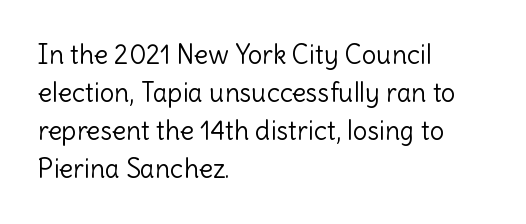
Visually the block forms a straight wall on the left and a jagged coastline on the right. Caption: standard tracking, unaltered. The type sits square on the baseline with zero lean. Weight: not bold — regular or lighter.
